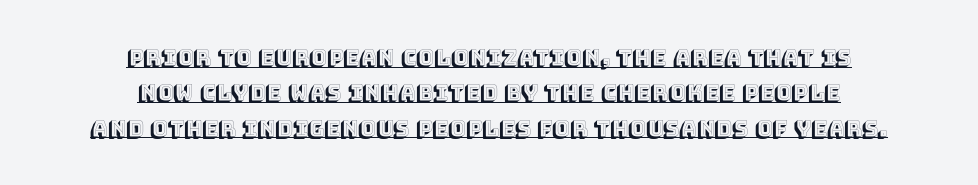
Q: Is the text italic (slanted)? A: No, it is upright.
Q: Is the text underlined? A: Yes.
Q: How is the paragraph aligned? A: Centered.
Q: Is the spacing between letters normal or unusually wide? A: Normal.
Q: Is the spacing between lines tight, normal or loose? A: Normal.
